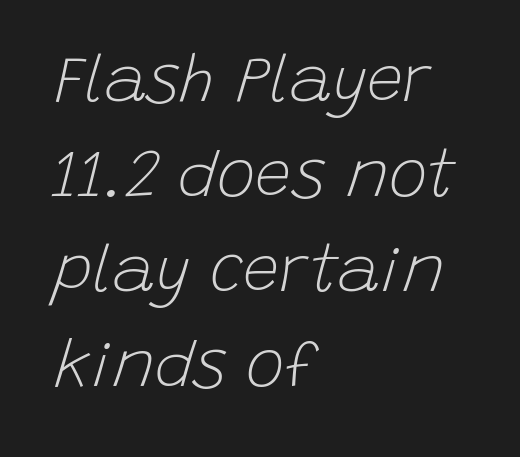
The image shows 65 px light type, italic (leaning right); set left-aligned, normal line spacing (1.46x), normal letter spacing, not underlined; low stroke contrast and a large x-height.
